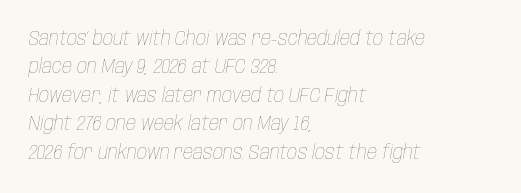
The image shows 20 px text type, italic (leaning right); set left-aligned, normal line spacing (1.42x), normal letter spacing, not underlined.
